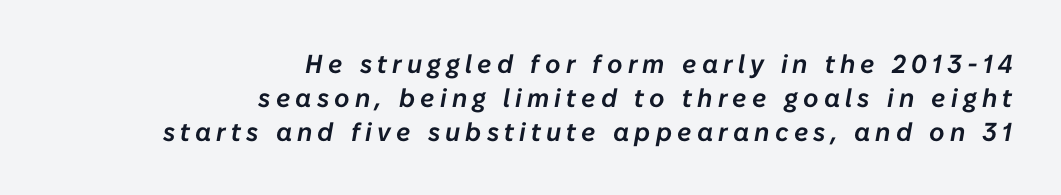
The image shows 26 px text type, italic (leaning right); set right-aligned, normal line spacing (1.3x), unusually wide letter spacing (+0.2 em), not underlined.
